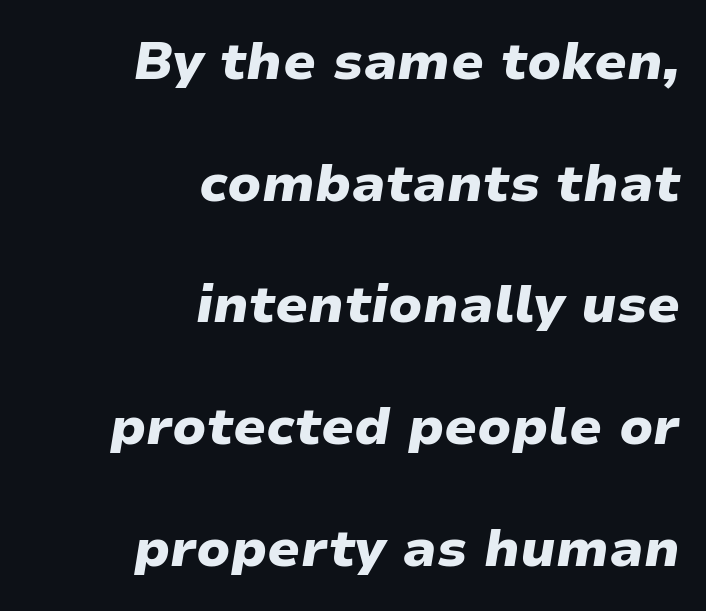
The image shows 52 px heavy, wide type, italic (leaning right); set right-aligned, loose line spacing (2.34x), normal letter spacing, not underlined; low stroke contrast and a medium x-height.
